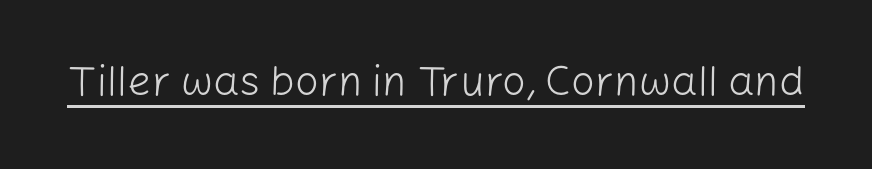
{"serif": "no", "italic": "no", "bold": "no", "weight": "light", "width": "normal", "stroke_contrast": "low", "x_height": "medium", "monospaced": "no", "underline": "yes", "letter_spacing": "normal", "letter_spacing_em": 0.0, "glyph_px": 42}
